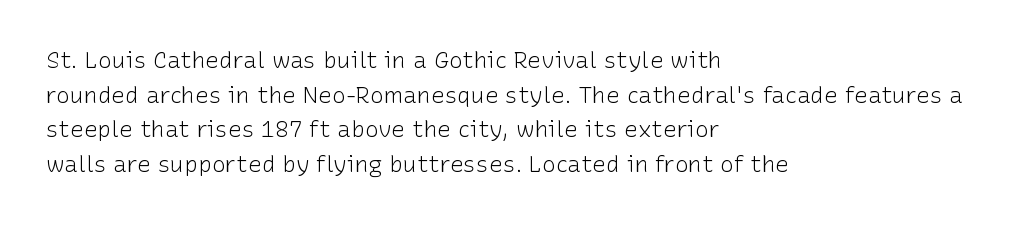
{"italic": "no", "bold": "no", "underline": "no", "align": "left", "line_spacing": "normal", "line_spacing_ratio": 1.51, "letter_spacing": "normal", "letter_spacing_em": 0.0, "glyph_px": 23}
